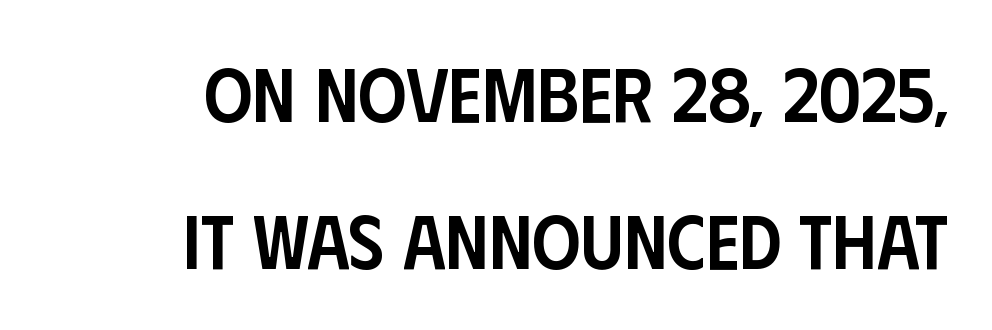
Q: Is the text bold? A: Semi-bold.
Q: Is the text italic (slanted)? A: No, it is upright.
Q: Is the typeface a serif or a sans-serif typeface? A: Sans-serif.
Q: Is the text underlined? A: No.
Q: How is the paragraph aligned? A: Right-aligned.
Q: Is the spacing between letters normal or unusually wide? A: Normal.
Q: Is the spacing between lines tight, normal or loose? A: Loose.
Q: Width (condensed, normal, or wide)? A: Condensed.
Q: Stroke contrast? A: Low.
Q: x-height? A: Large.
Q: Monospaced? A: No.
